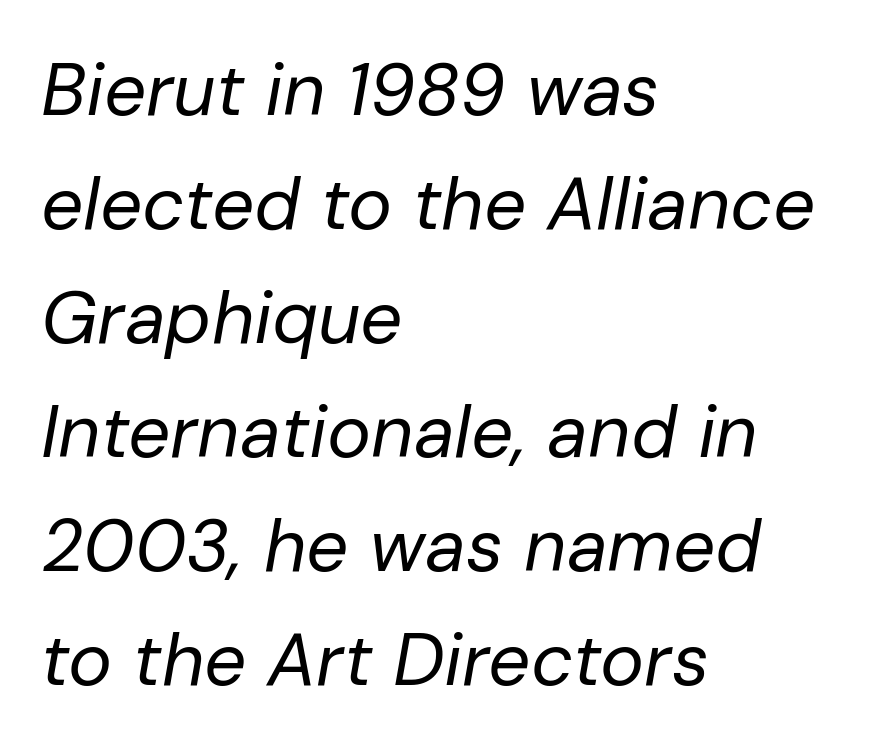
Q: Is the text bold? A: No.
Q: Is the text italic (slanted)? A: Yes, it leans right by about 10 degrees.
Q: Is the text underlined? A: No.
Q: How is the paragraph aligned? A: Left-aligned.
Q: Is the spacing between letters normal or unusually wide? A: Normal.
Q: Is the spacing between lines tight, normal or loose? A: Normal.
Q: Width (condensed, normal, or wide)? A: Normal.
Q: Stroke contrast? A: Low.
Q: x-height? A: Medium.
Q: Monospaced? A: No.
